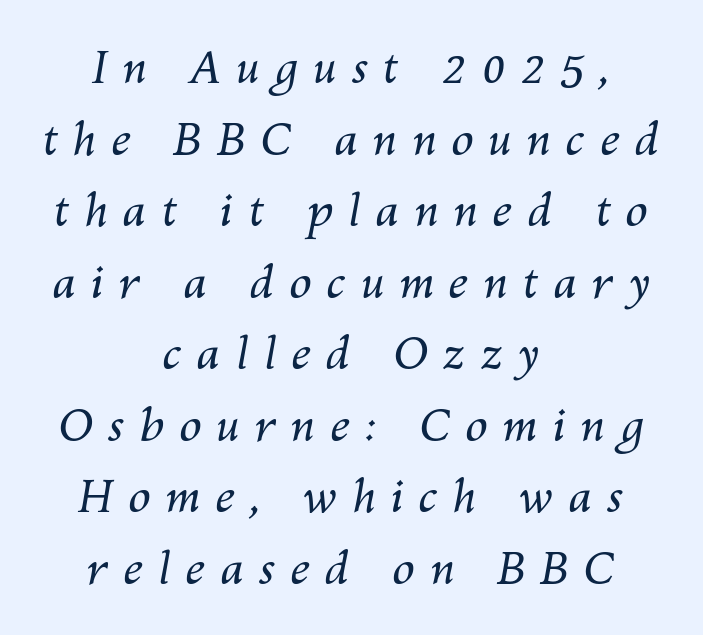
Teacher's note: observe the equal gaps on both sides — that is centered alignment. Looks like regular typesetting: each glyph gets only the width it needs. Look at the tracking — it's clearly loosened, letters drifting apart. Each new line begins a customary step beneath the previous one. Quick note: italic.
